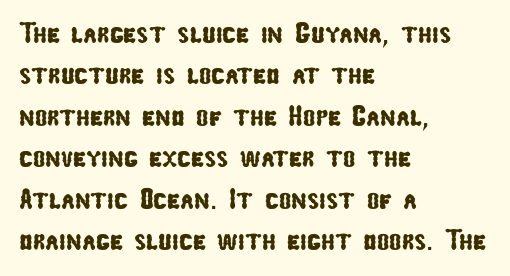
Anything drawn beneath the words? Only blank space. This rendering uses left alignment, leaving the right contour irregular. The passage shown has conventional tracking throughout. Note the varied advance widths — an 'i' is clearly narrower than an 'm'.
